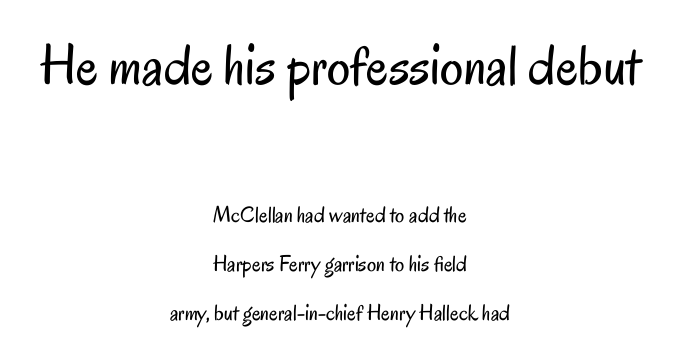
The image shows 58 px regular-weight, condensed sans-serif type, upright; set centered, loose line spacing (2.14x), normal letter spacing, not underlined; the first (top) block is 2.52x larger; low stroke contrast and a small x-height.
